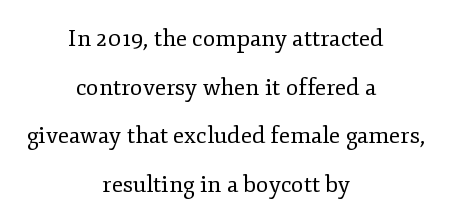
{"italic": "no", "bold": "no", "underline": "no", "align": "center", "line_spacing": "loose", "line_spacing_ratio": 2.11, "letter_spacing": "normal", "letter_spacing_em": 0.0, "glyph_px": 23}
